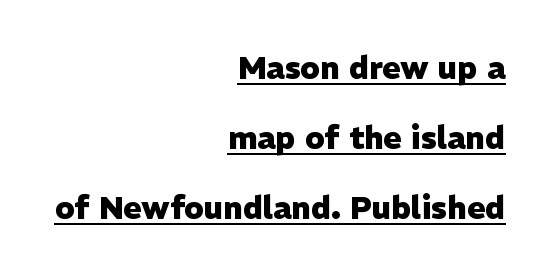
{"serif": "no", "italic": "no", "bold": "yes", "weight": "heavy", "width": "normal", "stroke_contrast": "low", "x_height": "medium", "monospaced": "no", "underline": "yes", "align": "right", "line_spacing": "loose", "line_spacing_ratio": 2.26, "letter_spacing": "normal", "letter_spacing_em": 0.0, "glyph_px": 31}
